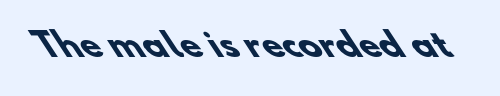
The image shows 33 px heavy sans-serif type; set normal letter spacing, not underlined; low stroke contrast and a small x-height.
